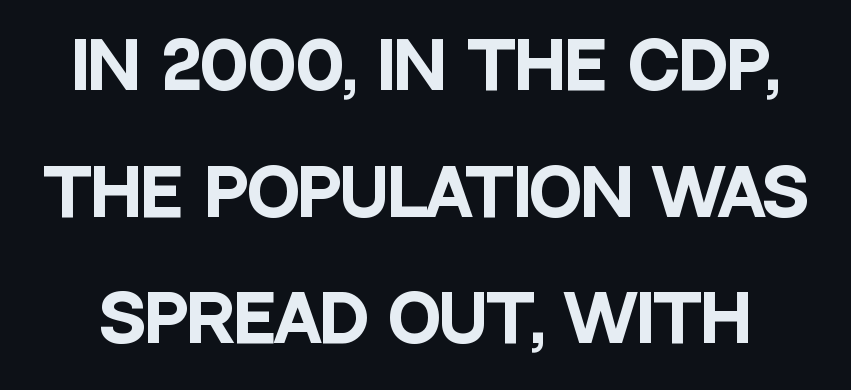
Q: Is the text bold? A: Yes.
Q: Is the text italic (slanted)? A: No, it is upright.
Q: Is the typeface a serif or a sans-serif typeface? A: Sans-serif.
Q: Is the text underlined? A: No.
Q: Is the spacing between letters normal or unusually wide? A: Normal.
Q: Is the spacing between lines tight, normal or loose? A: Loose.
Q: Width (condensed, normal, or wide)? A: Condensed.
Q: Stroke contrast? A: Low.
Q: x-height? A: Large.
Q: Monospaced? A: No.
